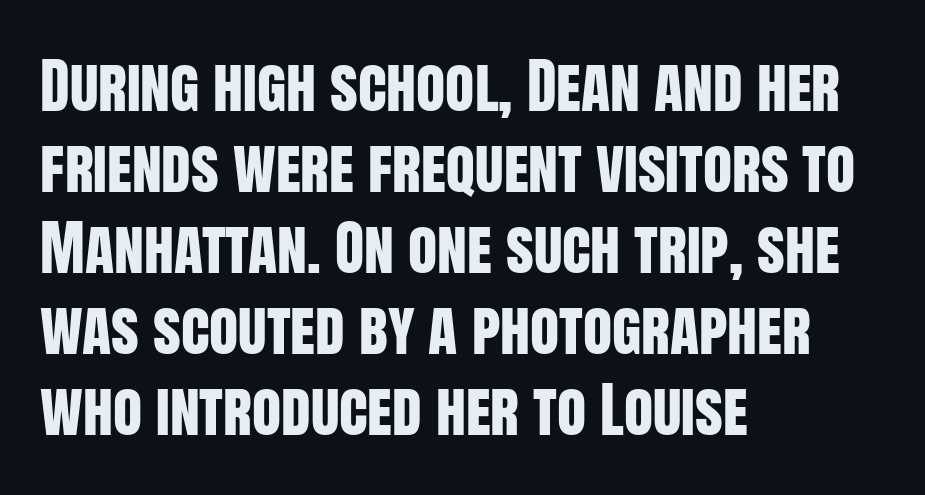
{"serif": "no", "italic": "no", "width": "condensed", "stroke_contrast": "low", "x_height": "large", "monospaced": "no", "underline": "no", "align": "left", "line_spacing": "normal", "line_spacing_ratio": 1.35, "letter_spacing": "normal", "letter_spacing_em": 0.0, "glyph_px": 60}
